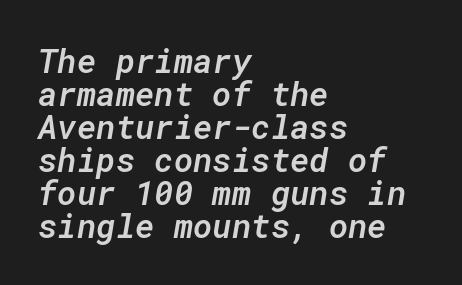
The image shows 33 px semibold type, italic (leaning right), monospaced; set left-aligned, tight line spacing (1.0x), normal letter spacing, not underlined; low stroke contrast and a medium x-height.
